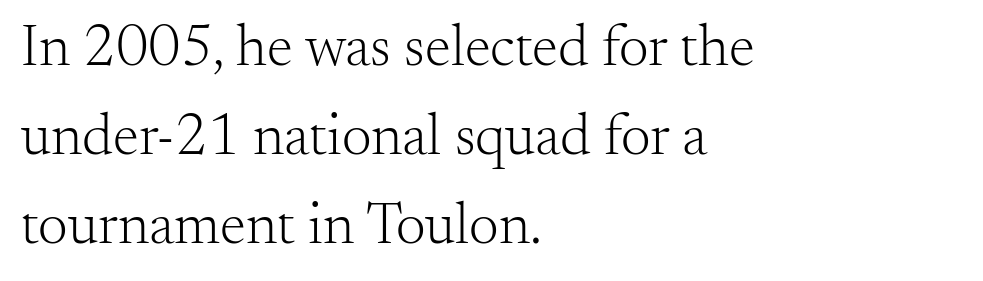
Unlike a clean sans, this face finishes its strokes with serifs. The designer left line spacing at the default. The gaps between neighbouring characters are ordinary and unremarkable. This reads as an unemphasized weight, regular at the heaviest. Varying glyph widths throughout — classic text-font behaviour. This is roman type, the default non-slanted kind.
